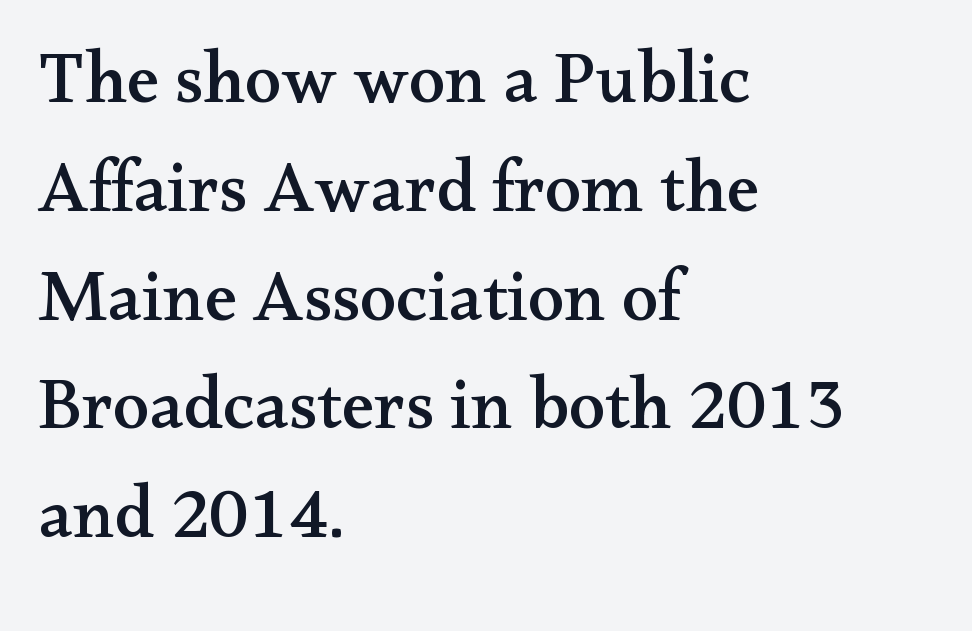
{"serif": "yes", "italic": "no", "width": "wide", "stroke_contrast": "medium", "x_height": "small", "monospaced": "no", "underline": "no", "align": "left", "line_spacing": "normal", "line_spacing_ratio": 1.49, "letter_spacing": "normal", "letter_spacing_em": 0.0, "glyph_px": 73}
